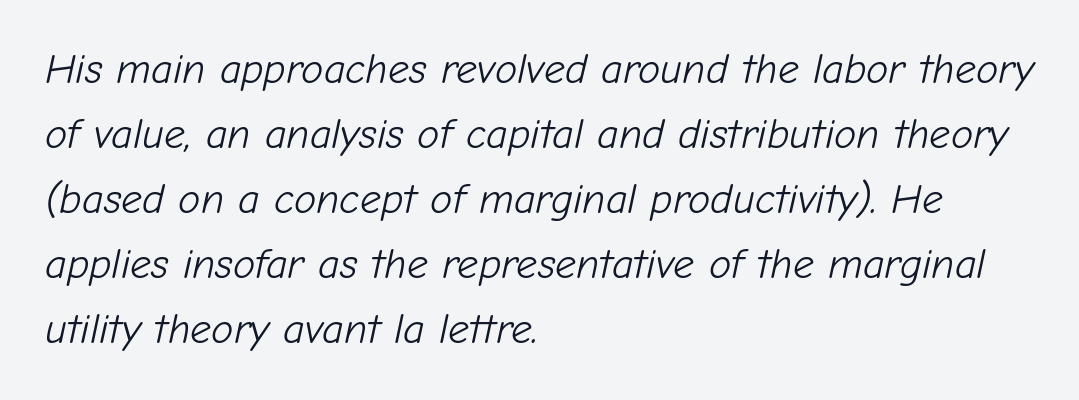
Q: Is the text bold? A: No.
Q: Is the text italic (slanted)? A: Yes, it leans right by about 12 degrees.
Q: Is the text underlined? A: No.
Q: How is the paragraph aligned? A: Left-aligned.
Q: Is the spacing between letters normal or unusually wide? A: Normal.
Q: Is the spacing between lines tight, normal or loose? A: Normal.
Q: Width (condensed, normal, or wide)? A: Normal.
Q: Stroke contrast? A: Low.
Q: x-height? A: Medium.
Q: Monospaced? A: No.
